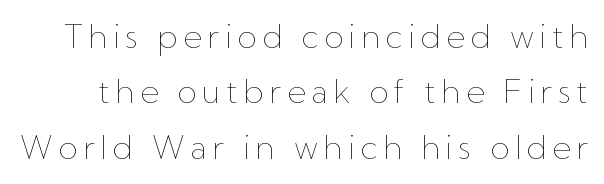
{"italic": "no", "bold": "no", "weight": "thin", "width": "normal", "stroke_contrast": "low", "x_height": "medium", "monospaced": "no", "underline": "no", "line_spacing_ratio": 1.73, "glyph_px": 32}
